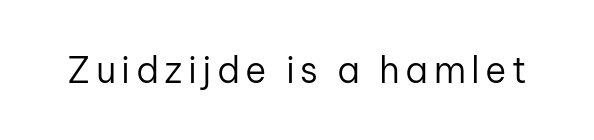
Q: Is the text bold? A: No.
Q: Is the text italic (slanted)? A: No, it is upright.
Q: Is the typeface a serif or a sans-serif typeface? A: Sans-serif.
Q: Is the text underlined? A: No.
Q: Width (condensed, normal, or wide)? A: Normal.
Q: Stroke contrast? A: Low.
Q: x-height? A: Medium.
Q: Monospaced? A: No.
